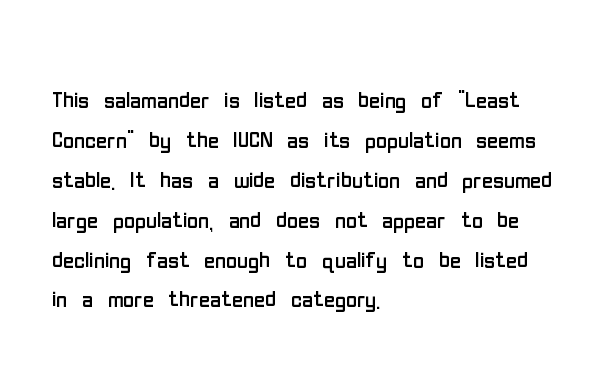
Q: Is the text bold? A: No.
Q: Is the text italic (slanted)? A: No, it is upright.
Q: Is the typeface a serif or a sans-serif typeface? A: Sans-serif.
Q: Is the text underlined? A: No.
Q: How is the paragraph aligned? A: Left-aligned.
Q: Is the spacing between letters normal or unusually wide? A: Normal.
Q: Is the spacing between lines tight, normal or loose? A: Normal.
Q: Width (condensed, normal, or wide)? A: Condensed.
Q: Stroke contrast? A: Low.
Q: x-height? A: Medium.
Q: Monospaced? A: No.
